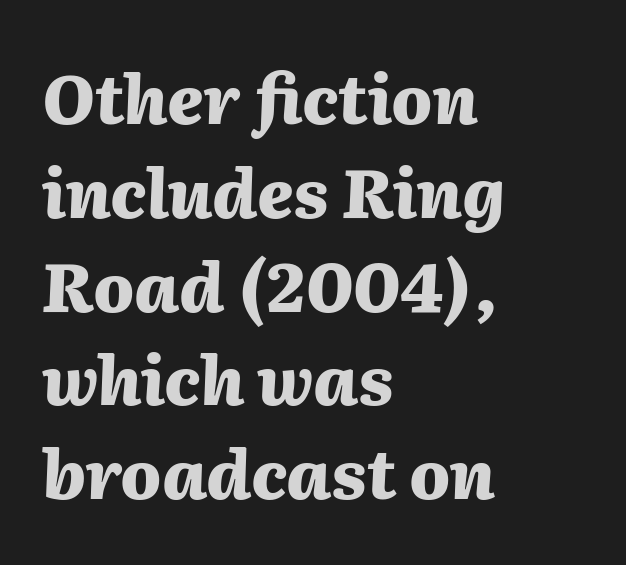
Q: Is the text bold? A: Yes.
Q: Is the text italic (slanted)? A: Yes, it leans right by about 2 degrees.
Q: Is the text underlined? A: No.
Q: How is the paragraph aligned? A: Left-aligned.
Q: Is the spacing between letters normal or unusually wide? A: Normal.
Q: Is the spacing between lines tight, normal or loose? A: Normal.
Q: Width (condensed, normal, or wide)? A: Normal.
Q: Stroke contrast? A: Medium.
Q: x-height? A: Medium.
Q: Monospaced? A: No.
